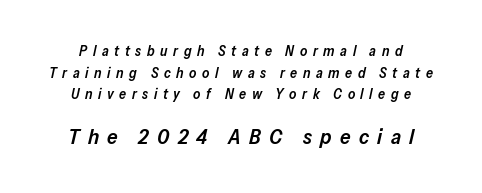
Q: Is the text bold? A: Semi-bold.
Q: Is the text italic (slanted)? A: Yes, it leans right by about 13 degrees.
Q: Is the text underlined? A: No.
Q: Is the spacing between letters normal or unusually wide? A: Unusually wide.
Q: Is the spacing between lines tight, normal or loose? A: Normal.
Q: Which block of text is set in a larger size, the first (top) or the second (bottom)? A: The second (bottom) one.
